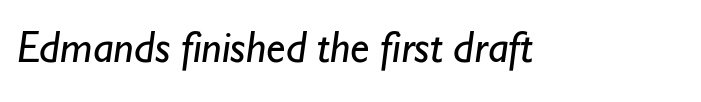
{"serif": "no", "bold": "no", "weight": "regular", "width": "normal", "stroke_contrast": "low", "x_height": "small", "monospaced": "no", "underline": "no", "letter_spacing": "normal", "letter_spacing_em": 0.0, "glyph_px": 44}
